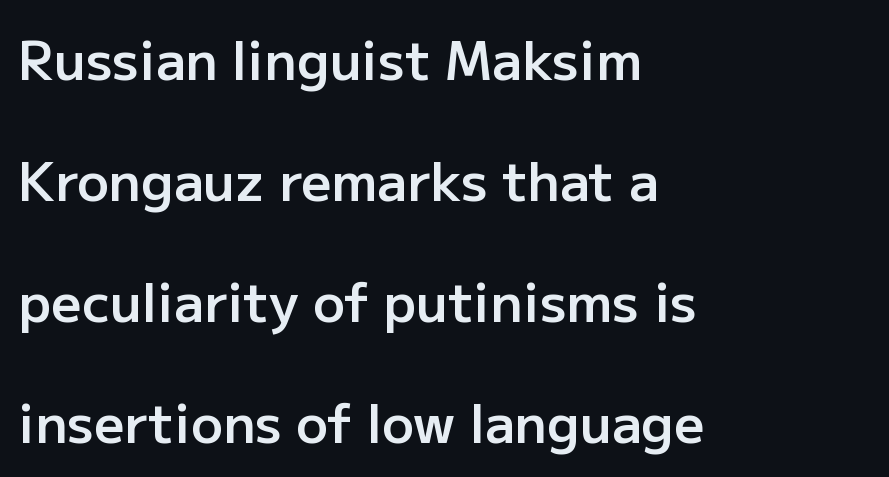
The gap between lines stays unmarked. Honestly, the rows look like they've been pulled way apart. Do the letters lean? They stand straight. Is the letter spacing exaggerated? No — it looks like the ordinary default. Varying glyph widths throughout — classic text-font behaviour. The lines in this sample share a left origin and differ only in where they stop.
